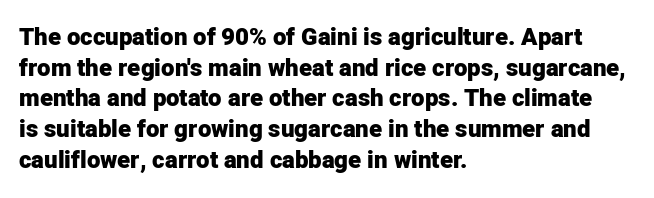
The image shows 24 px bold type, upright; set left-aligned, normal line spacing (1.28x), normal letter spacing, not underlined.
